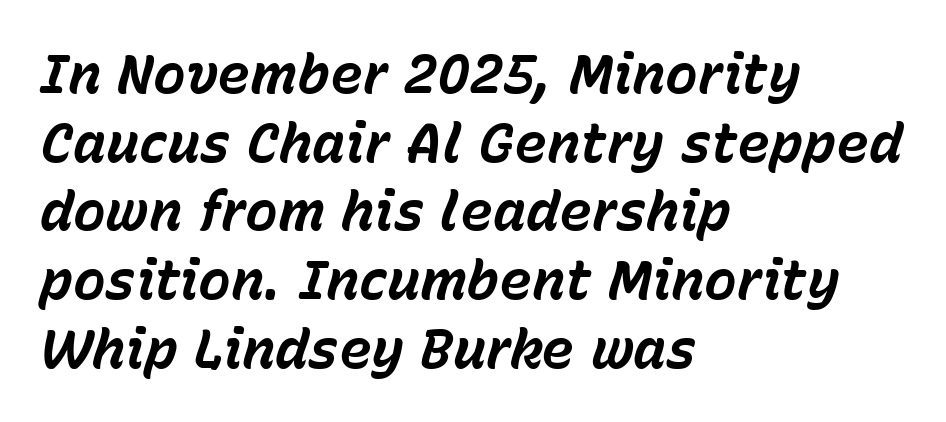
Q: Is the text bold? A: Yes.
Q: Is the text italic (slanted)? A: Yes, it leans right by about 15 degrees.
Q: Is the text underlined? A: No.
Q: How is the paragraph aligned? A: Left-aligned.
Q: Is the spacing between letters normal or unusually wide? A: Normal.
Q: Is the spacing between lines tight, normal or loose? A: Normal.
Q: Width (condensed, normal, or wide)? A: Normal.
Q: Stroke contrast? A: Low.
Q: x-height? A: Medium.
Q: Monospaced? A: No.
